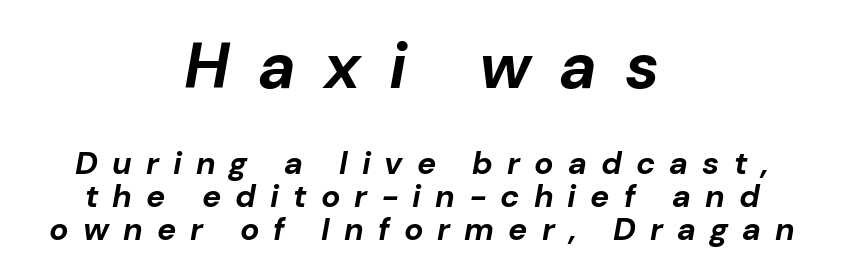
The image shows 64 px bold type, italic (leaning right); set centered, tight line spacing (1.04x), unusually wide letter spacing (+0.44 em), not underlined; the first (top) block is 2.0x larger; low stroke contrast and a medium x-height.
